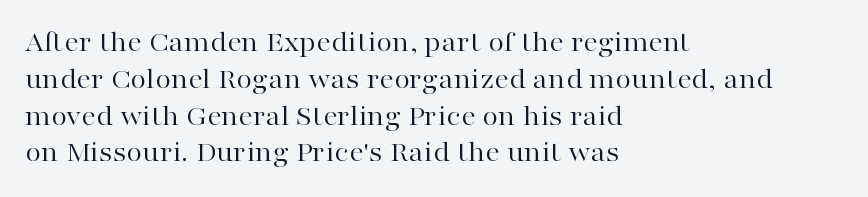
The image shows 29 px regular-weight, wide serif type, upright; set left-aligned, normal line spacing (1.27x), normal letter spacing, not underlined; high stroke contrast and a medium x-height.
